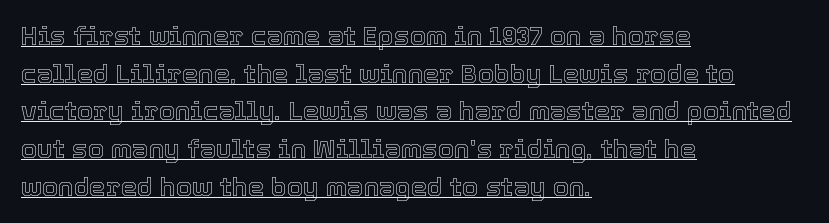
Q: Is the text italic (slanted)? A: No, it is upright.
Q: Is the text underlined? A: Yes.
Q: How is the paragraph aligned? A: Left-aligned.
Q: Is the spacing between letters normal or unusually wide? A: Normal.
Q: Is the spacing between lines tight, normal or loose? A: Normal.
